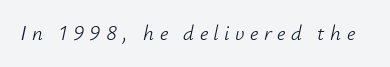
The image shows 21 px text type, italic (leaning right); set unusually wide letter spacing (+0.26 em), not underlined.
